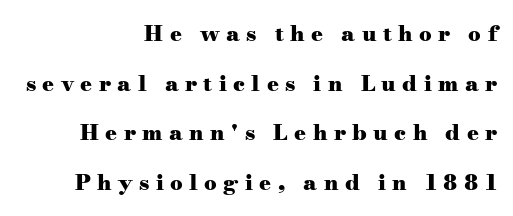
The image shows 22 px bold type, upright; set right-aligned, loose line spacing (2.26x), unusually wide letter spacing (+0.29 em), not underlined.
